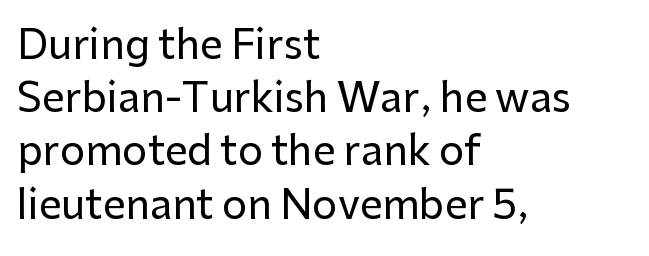
Q: Is the text italic (slanted)? A: No, it is upright.
Q: Is the typeface a serif or a sans-serif typeface? A: Sans-serif.
Q: Is the text underlined? A: No.
Q: How is the paragraph aligned? A: Left-aligned.
Q: Is the spacing between letters normal or unusually wide? A: Normal.
Q: Is the spacing between lines tight, normal or loose? A: Normal.
Q: Width (condensed, normal, or wide)? A: Normal.
Q: Stroke contrast? A: Low.
Q: x-height? A: Medium.
Q: Monospaced? A: No.
